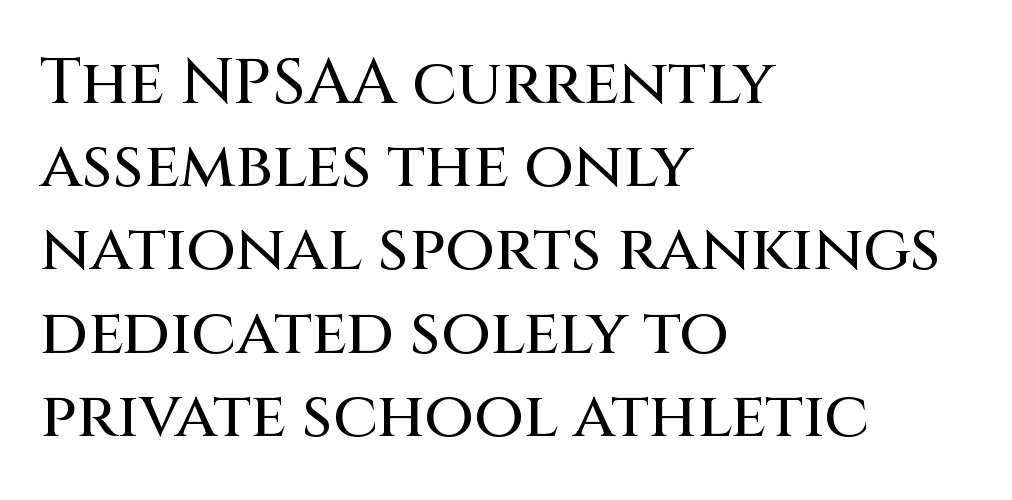
The image shows 64 px sans-serif type, upright; set left-aligned, normal line spacing (1.3x), normal letter spacing, not underlined; medium stroke contrast and a large x-height.
